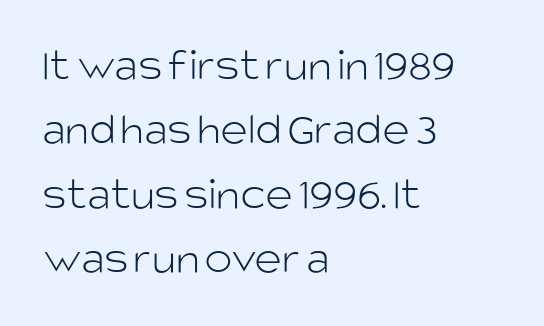
Q: Is the text bold? A: No.
Q: Is the text italic (slanted)? A: No, it is upright.
Q: Is the typeface a serif or a sans-serif typeface? A: Sans-serif.
Q: Is the text underlined? A: No.
Q: How is the paragraph aligned? A: Left-aligned.
Q: Is the spacing between letters normal or unusually wide? A: Normal.
Q: Is the spacing between lines tight, normal or loose? A: Normal.
Q: Width (condensed, normal, or wide)? A: Normal.
Q: Stroke contrast? A: Low.
Q: x-height? A: Large.
Q: Monospaced? A: No.
